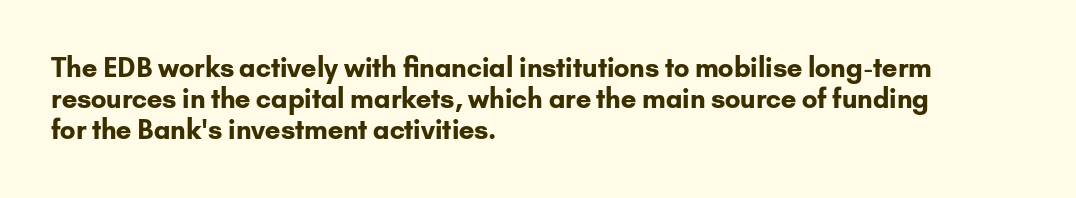
Q: Is the text bold? A: Yes.
Q: Is the text italic (slanted)? A: No, it is upright.
Q: Is the text underlined? A: No.
Q: How is the paragraph aligned? A: Left-aligned.
Q: Is the spacing between letters normal or unusually wide? A: Normal.
